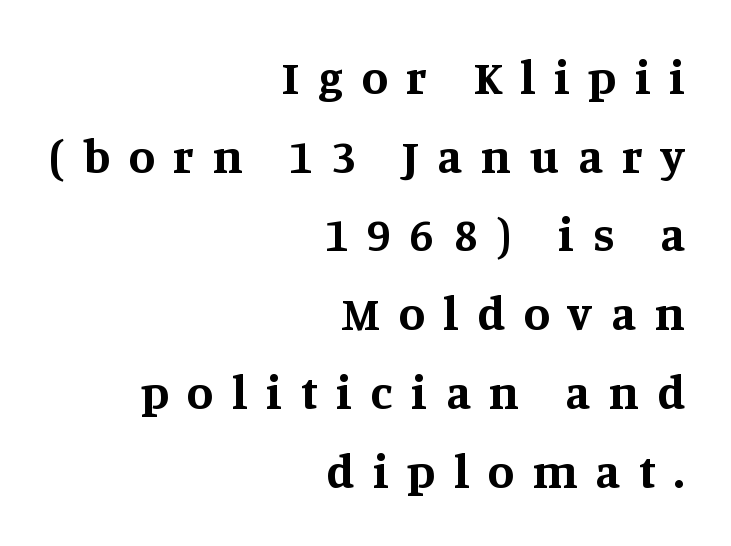
{"serif": "yes", "italic": "no", "bold": "yes", "weight": "bold", "width": "normal", "stroke_contrast": "medium", "x_height": "large", "monospaced": "no", "underline": "no", "align": "right", "line_spacing": "normal", "line_spacing_ratio": 1.64, "letter_spacing": "wide", "letter_spacing_em": 0.39, "glyph_px": 48}
